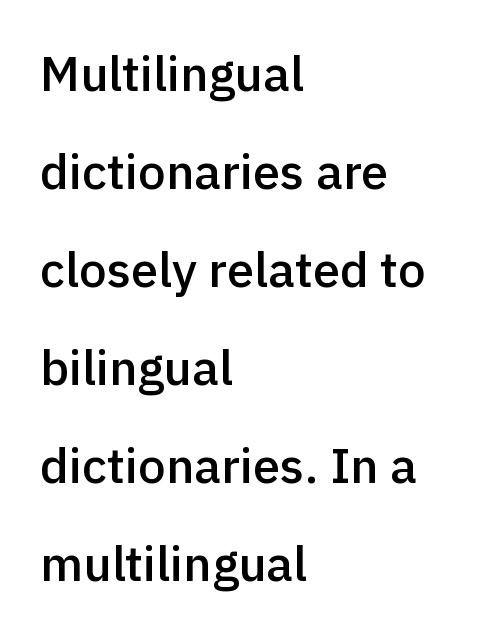
The image shows 49 px semibold sans-serif type, upright; set left-aligned, loose line spacing (2.0x), normal letter spacing, not underlined; a medium x-height.
